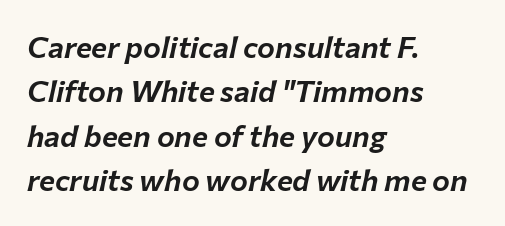
The image shows 30 px text type, italic (leaning right); set left-aligned, normal line spacing (1.48x), normal letter spacing, not underlined; low stroke contrast and a medium x-height.
